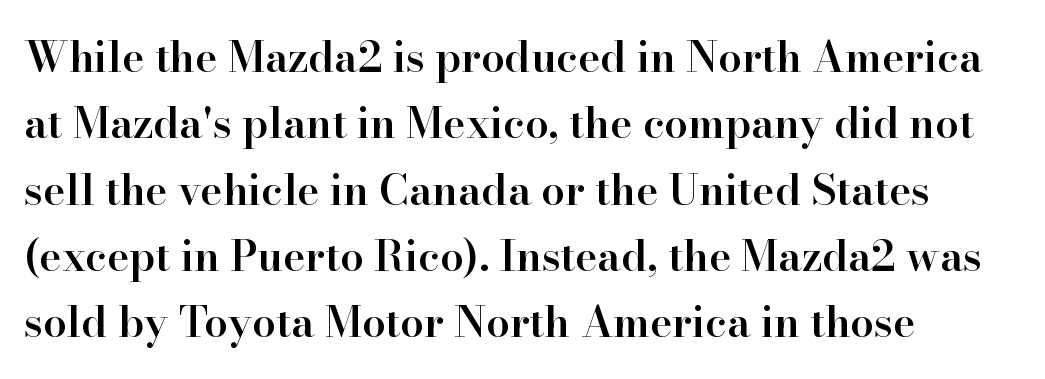
Check the space under the baseline: it is left empty. Letter spacing: default. The face used here is seriffed, in the tradition of book romans. The specimen reads as upright at a glance. Note the varied advance widths — an 'i' is clearly narrower than an 'm'. The typesetting leans somewhat heavy: a semibold.
